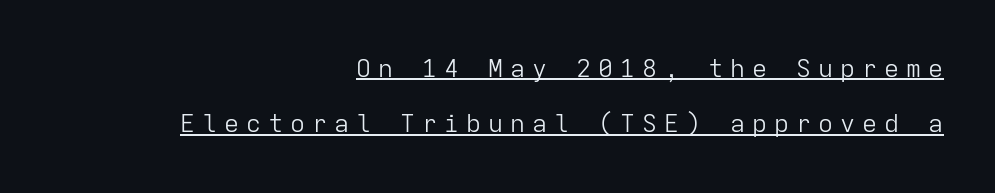
The image shows 25 px text type, upright; set right-aligned, loose line spacing (2.22x), unusually wide letter spacing (+0.28 em), underlined.
